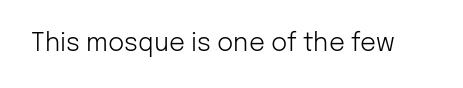
{"italic": "no", "bold": "no", "underline": "no", "letter_spacing": "normal", "letter_spacing_em": 0.0, "glyph_px": 25}
